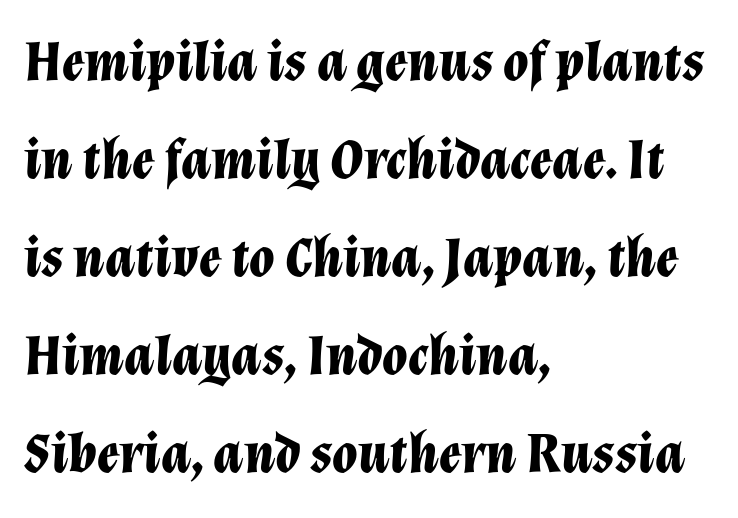
The image shows 58 px bold type, italic (leaning right); set left-aligned, normal line spacing (1.69x), normal letter spacing, not underlined; low stroke contrast and a medium x-height.
